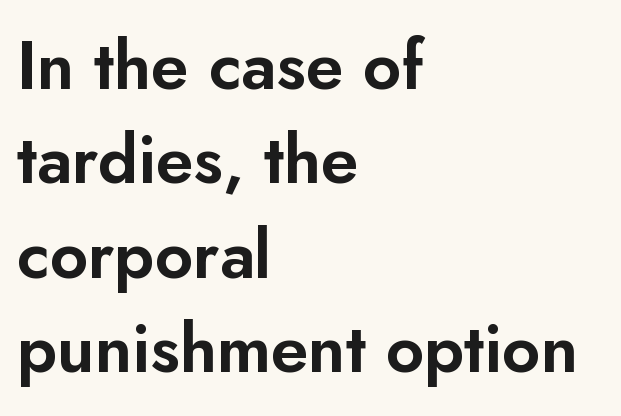
Rows of type keep a routine distance in the vertical direction. Tracking value appears to be zero — textbook default spacing. Proportional: the letters do not fall into vertical columns. The text was rendered using a sans face with plain stroke endings. Has an underline been added? It has not. The letters stand upright; this is a roman face.
